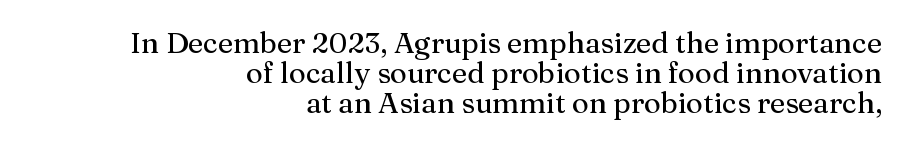
{"serif": "yes", "italic": "no", "width": "normal", "stroke_contrast": "medium", "x_height": "medium", "monospaced": "no", "underline": "no", "align": "right", "line_spacing": "tight", "line_spacing_ratio": 1.04, "letter_spacing": "normal", "letter_spacing_em": 0.0, "glyph_px": 29}
